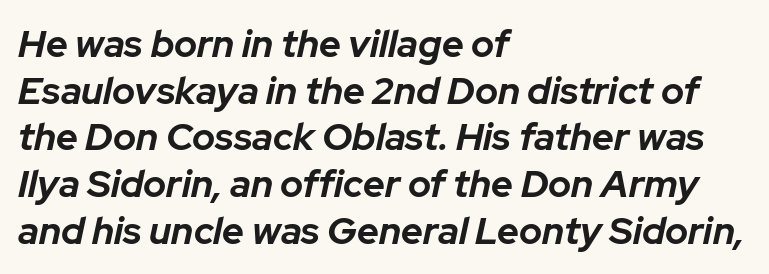
{"italic": "yes", "lean": "right", "slant_degrees": 12, "bold": "yes", "weight": "bold", "width": "normal", "stroke_contrast": "low", "x_height": "medium", "monospaced": "no", "underline": "no", "align": "left", "line_spacing_ratio": 1.23, "letter_spacing": "normal", "letter_spacing_em": 0.0, "glyph_px": 38}
